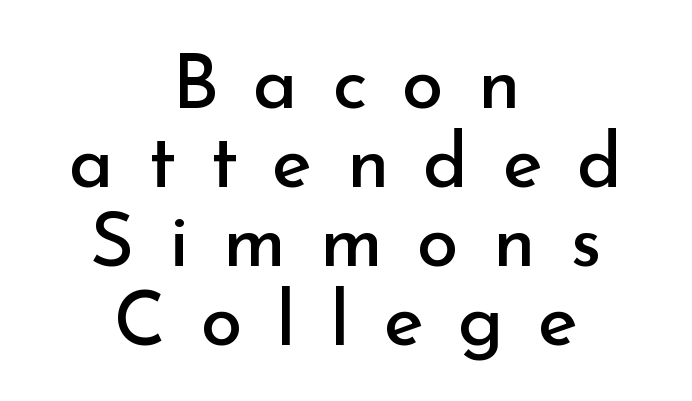
Does extra space separate the letters? Yes, quite a lot of it. Line spacing here is tight. The passage shown is not bold in any degree. Posture: upright roman.
